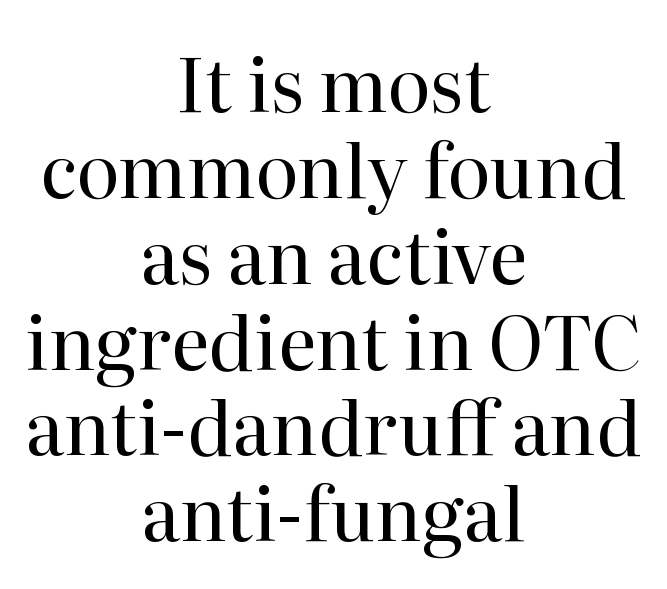
Short note: letters normally spaced. The weight would be labelled regular, book, light, or lighter still. This is the regular roman posture of the typeface. The rendering positions every line midway between the sides. Each letter's strokes conclude with small projecting serifs.
